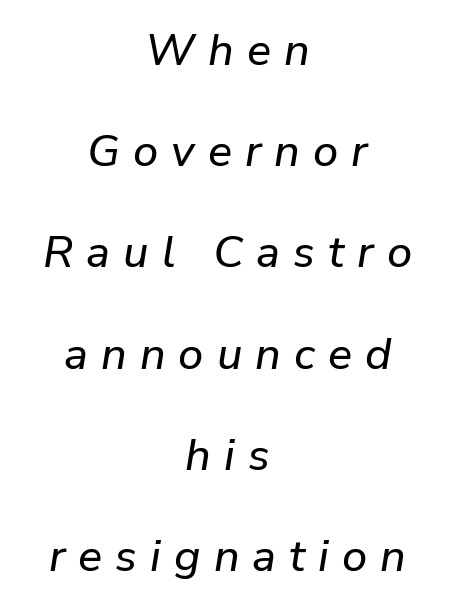
{"italic": "yes", "lean": "right", "slant_degrees": 9, "width": "normal", "stroke_contrast": "low", "x_height": "medium", "monospaced": "no", "underline": "no", "align": "center", "line_spacing": "loose", "line_spacing_ratio": 2.25, "letter_spacing": "wide", "letter_spacing_em": 0.29, "glyph_px": 45}
